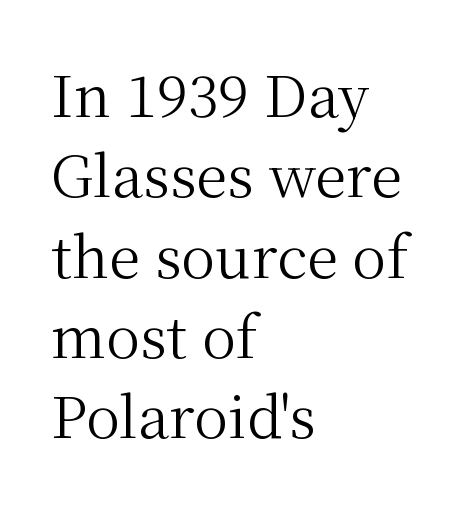
The image shows 57 px regular-weight serif type, upright; set left-aligned, normal line spacing (1.41x), normal letter spacing, not underlined; medium stroke contrast and a medium x-height.
